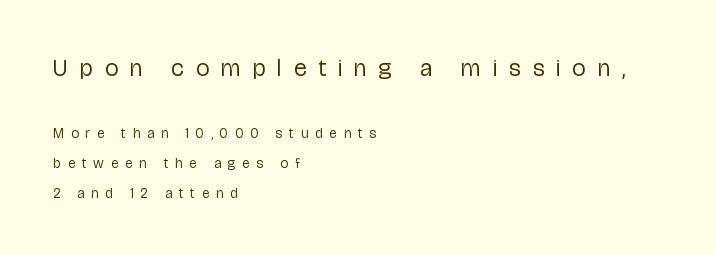
Q: Is the text bold? A: No.
Q: Is the text italic (slanted)? A: No, it is upright.
Q: Is the text underlined? A: No.
Q: How is the paragraph aligned? A: Left-aligned.
Q: Is the spacing between letters normal or unusually wide? A: Unusually wide.
Q: Is the spacing between lines tight, normal or loose? A: Loose.
Q: Which block of text is set in a larger size, the first (top) or the second (bottom)? A: The first (top) one.
